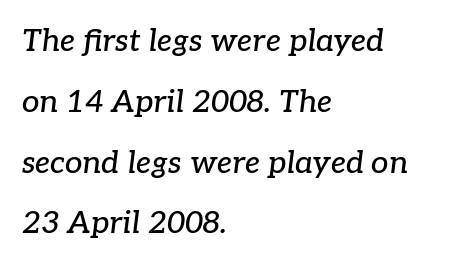
The image shows 31 px serif type, italic (leaning right); set left-aligned, loose line spacing (1.96x), normal letter spacing, not underlined; low stroke contrast and a medium x-height.
